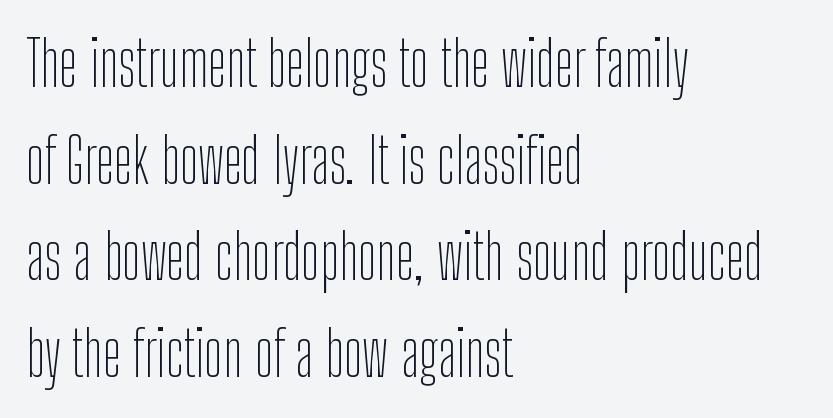
Q: Is the text bold? A: No.
Q: Is the text italic (slanted)? A: No, it is upright.
Q: Is the typeface a serif or a sans-serif typeface? A: Sans-serif.
Q: Is the text underlined? A: No.
Q: How is the paragraph aligned? A: Left-aligned.
Q: Is the spacing between letters normal or unusually wide? A: Normal.
Q: Is the spacing between lines tight, normal or loose? A: Normal.
Q: Width (condensed, normal, or wide)? A: Condensed.
Q: Stroke contrast? A: Low.
Q: x-height? A: Medium.
Q: Monospaced? A: No.
